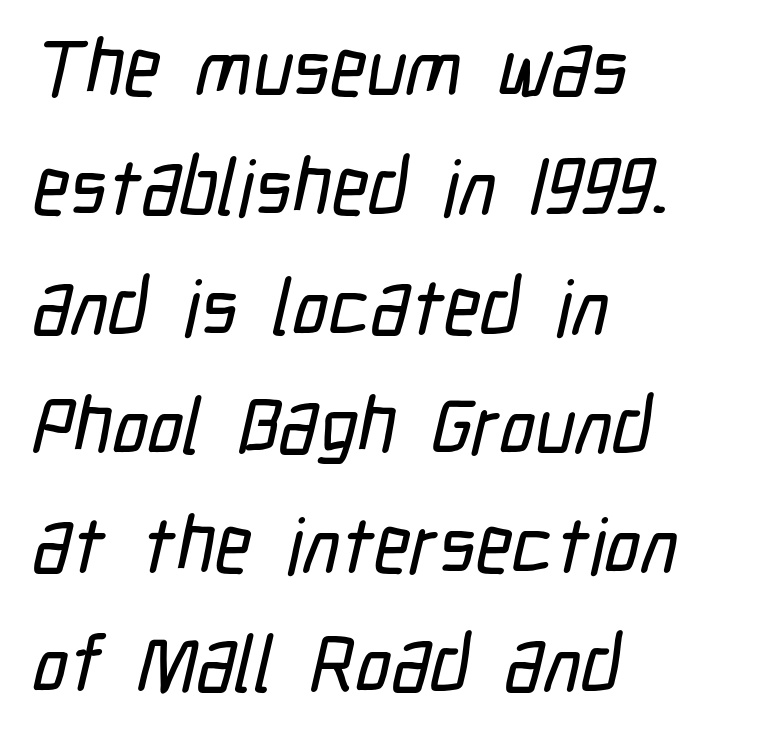
The image shows 79 px condensed sans-serif type; set left-aligned, normal line spacing (1.51x), normal letter spacing, not underlined; low stroke contrast and a medium x-height.
